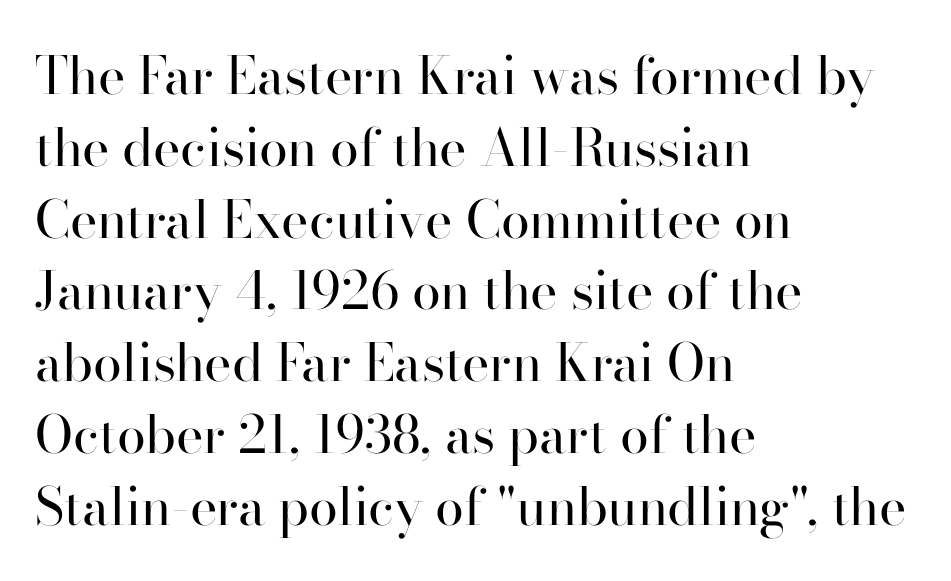
If you drew a ruler down the left edge, every line would touch it. Between one letter and the next there's only the usual sliver of space. Observe the serifs anchoring each vertical stroke in this sample. The face used here is proportionally spaced, like ordinary book or web type.
